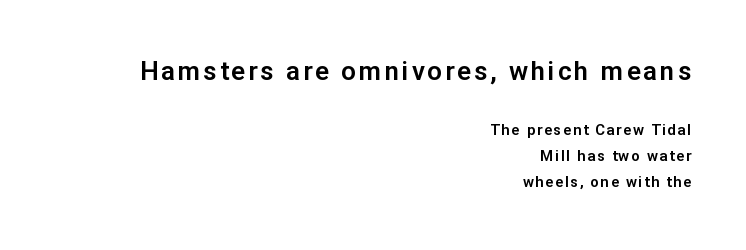
The image shows 26 px text type, upright; set right-aligned, line spacing 1.71x, not underlined; the first (top) block is 1.73x larger.
